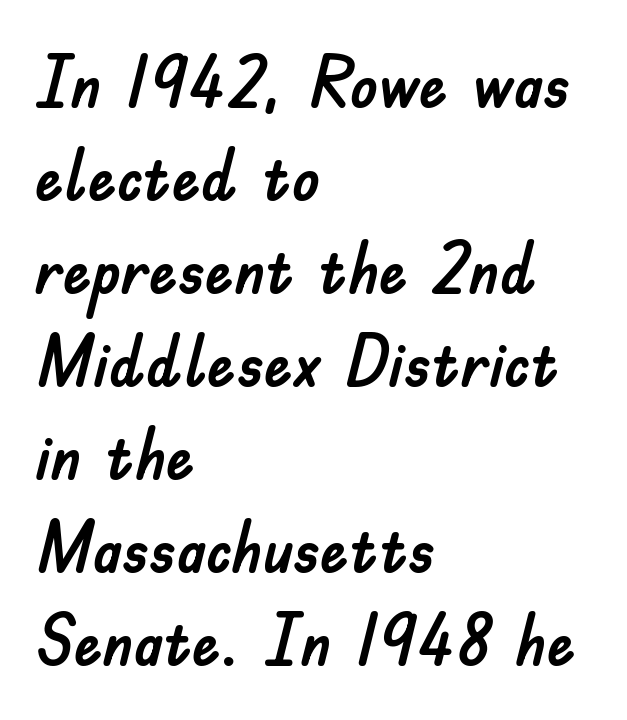
A clean baseline with only descenders dipping below it. The horizontal fit of the characters is conventional and even. This rendering employs a face without finishing strokes, i.e., a sans-serif. This rendering uses left alignment, leaving the right contour irregular.
